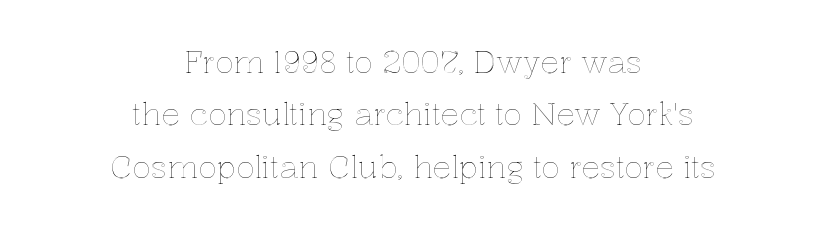
The image shows 31 px text type, upright; set centered, normal line spacing (1.69x), normal letter spacing, not underlined; a medium x-height.
